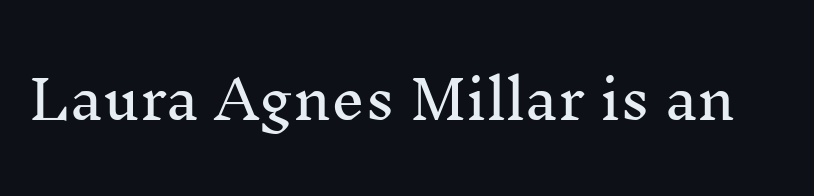
A serif font was chosen for this passage. Honestly, there is no underline to notice here at all. Every character sits straight up, as roman type does. Think of a printed novel: that variable character pitch is what you see here.
